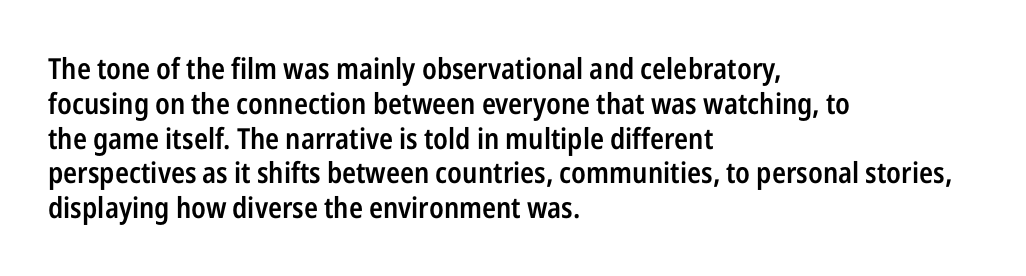
Weight check: semibold — heavier than regular, not quite bold. Here the designer chose a conventional face with non-uniform glyph widths. Italic: no, the glyphs are upright roman. Spacing between characters is what you'd get straight out of the box.
